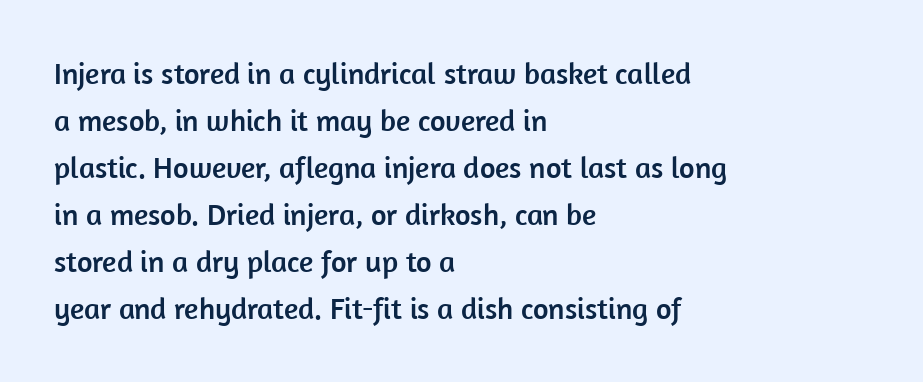
The image shows 30 px sans-serif type, upright; set left-aligned, normal line spacing (1.57x), normal letter spacing, not underlined; low stroke contrast and a medium x-height.
